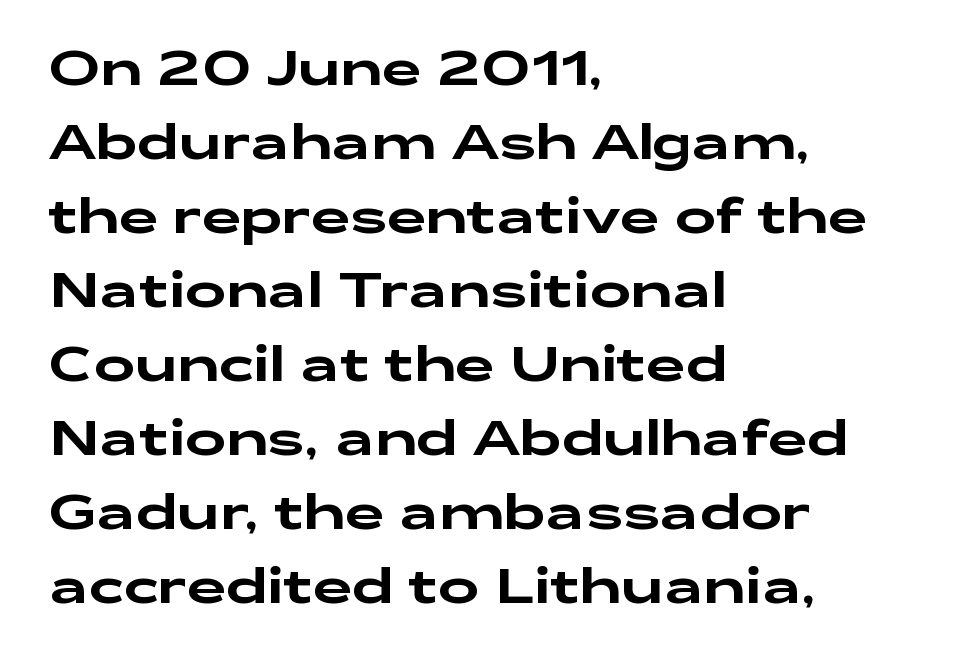
{"serif": "no", "italic": "no", "width": "wide", "stroke_contrast": "low", "x_height": "medium", "monospaced": "no", "underline": "no", "align": "left", "line_spacing": "normal", "line_spacing_ratio": 1.51, "letter_spacing": "normal", "letter_spacing_em": 0.0, "glyph_px": 49}
